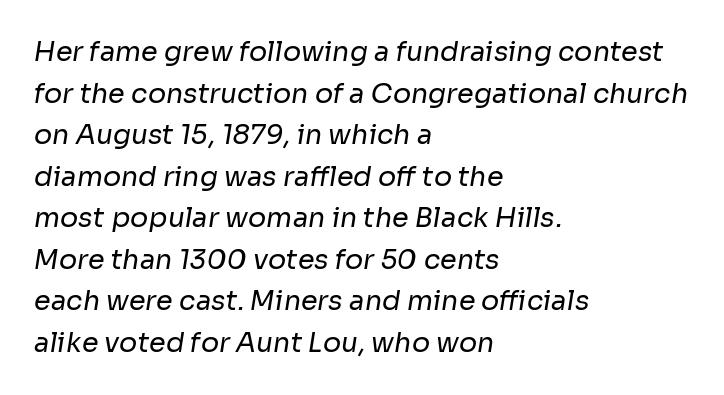
The image shows 27 px text type; set left-aligned, normal line spacing (1.54x), normal letter spacing, not underlined.
